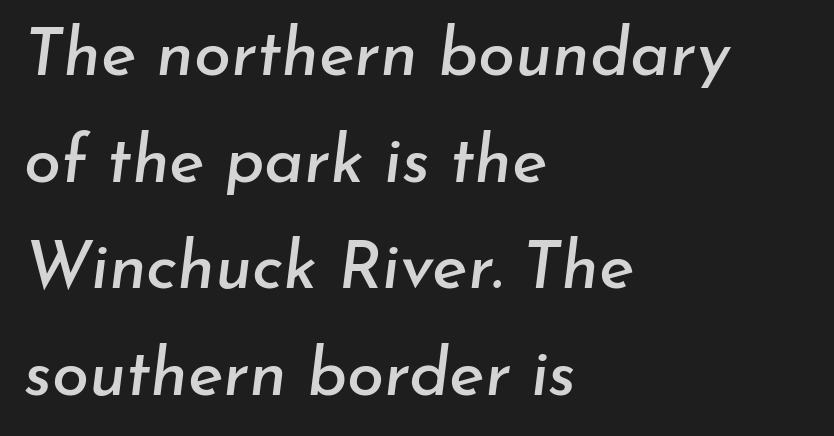
Each new line begins a customary step beneath the previous one. Lines of text with bare space underneath. Compared with a centered layout, this one pins lines to the left instead. This sample has the flowing, uneven cadence of proportional lettering. A typesetter would call this zero additional tracking. A typesetter would mark this as italic.
